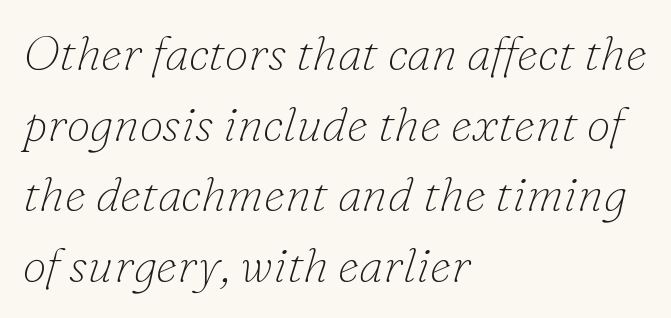
{"serif": "yes", "italic": "yes", "lean": "right", "slant_degrees": 16, "bold": "no", "weight": "thin", "width": "normal", "stroke_contrast": "low", "x_height": "small", "monospaced": "no", "underline": "no", "align": "left", "line_spacing": "normal", "line_spacing_ratio": 1.47, "letter_spacing": "normal", "letter_spacing_em": 0.0, "glyph_px": 48}
